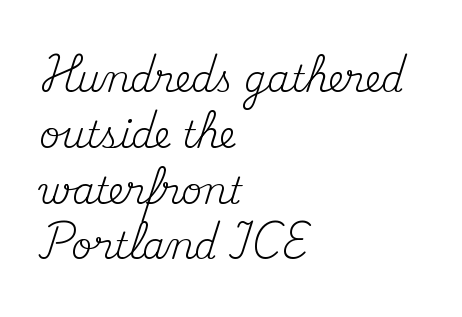
Q: Is the text bold? A: No.
Q: Is the text italic (slanted)? A: Yes.
Q: Is the typeface a serif or a sans-serif typeface? A: Serif.
Q: Is the text underlined? A: No.
Q: How is the paragraph aligned? A: Left-aligned.
Q: Is the spacing between letters normal or unusually wide? A: Normal.
Q: Is the spacing between lines tight, normal or loose? A: Normal.
Q: Width (condensed, normal, or wide)? A: Normal.
Q: Stroke contrast? A: Medium.
Q: x-height? A: Small.
Q: Monospaced? A: No.
